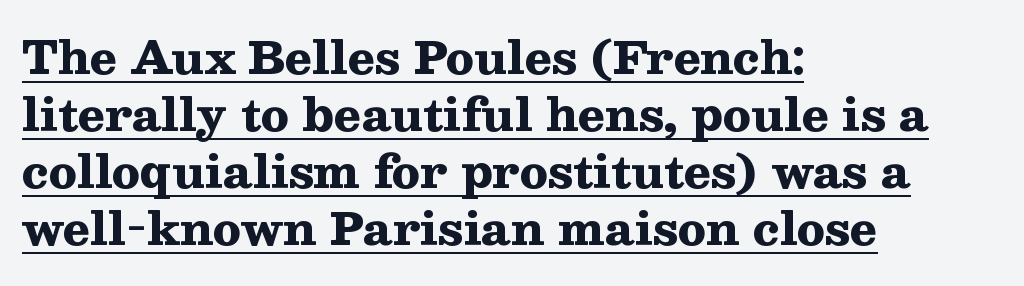
{"serif": "yes", "italic": "no", "bold": "yes", "weight": "heavy", "width": "wide", "stroke_contrast": "medium", "x_height": "medium", "monospaced": "no", "underline": "yes", "align": "left", "line_spacing": "normal", "line_spacing_ratio": 1.27, "letter_spacing": "normal", "letter_spacing_em": 0.0, "glyph_px": 45}
